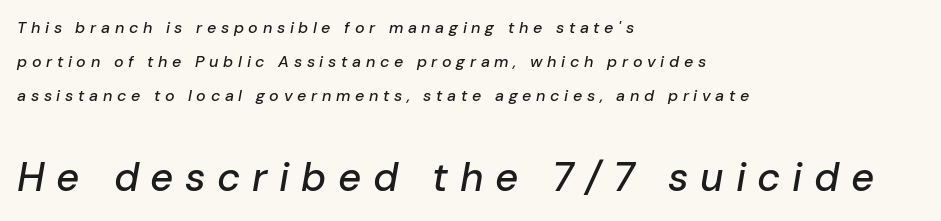
The image shows 40 px text type, italic (leaning right); set left-aligned, loose line spacing (2.12x), unusually wide letter spacing (+0.29 em), not underlined; the second (bottom) block is 2.5x larger; low stroke contrast and a medium x-height.
